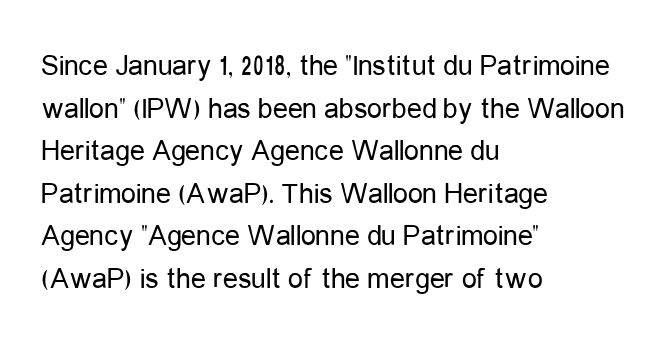
The image shows 30 px regular-weight, condensed sans-serif type, upright; set left-aligned, normal line spacing (1.42x), normal letter spacing, not underlined; low stroke contrast and a medium x-height.
